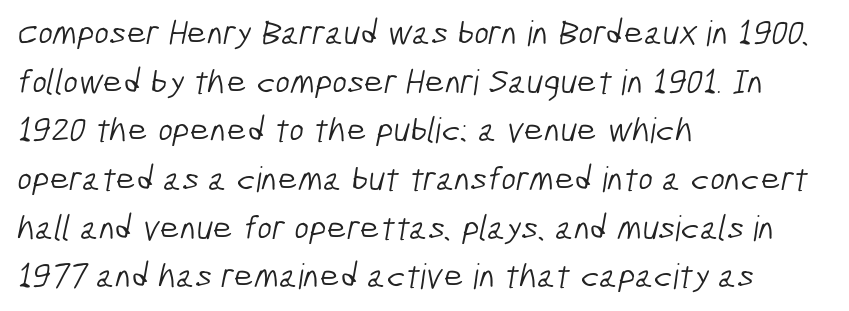
The setting favours the left margin, as ordinary paragraphs usually do. Unlike a traditional serif, this face leaves its strokes unadorned. Each row of text sits above clean, open space. Looks like regular typesetting: each glyph gets only the width it needs. Is the letter spacing exaggerated? No — it looks like the ordinary default. Compared with a typical body face, this is equally light or lighter still.
